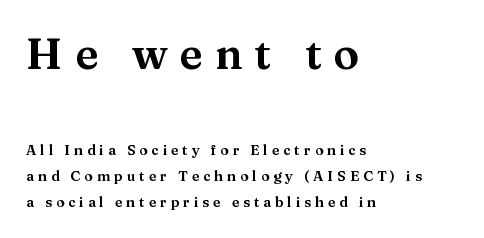
{"serif": "yes", "italic": "no", "width": "wide", "stroke_contrast": "medium", "x_height": "medium", "monospaced": "no", "underline": "no", "align": "left", "line_spacing_ratio": 1.87, "letter_spacing": "wide", "letter_spacing_em": 0.28, "larger_block": "first", "size_ratio": 3.07, "glyph_px": 43}
